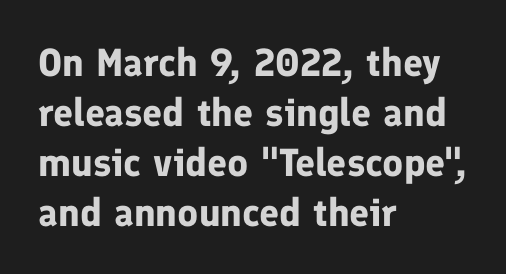
Q: Is the text bold? A: Yes.
Q: Is the text italic (slanted)? A: No, it is upright.
Q: Is the typeface a serif or a sans-serif typeface? A: Sans-serif.
Q: Is the text underlined? A: No.
Q: How is the paragraph aligned? A: Left-aligned.
Q: Is the spacing between letters normal or unusually wide? A: Normal.
Q: Is the spacing between lines tight, normal or loose? A: Normal.
Q: Width (condensed, normal, or wide)? A: Normal.
Q: Stroke contrast? A: Low.
Q: x-height? A: Medium.
Q: Monospaced? A: No.
